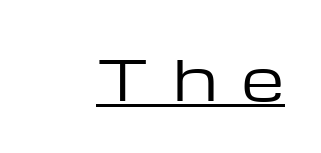
{"serif": "no", "italic": "no", "bold": "no", "weight": "regular", "width": "wide", "stroke_contrast": "low", "x_height": "medium", "monospaced": "no", "underline": "yes", "letter_spacing": "wide", "letter_spacing_em": 0.45, "glyph_px": 55}
